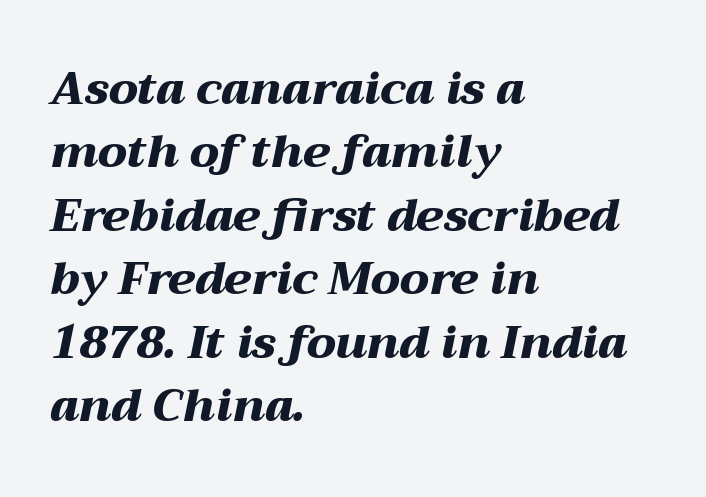
{"italic": "yes", "lean": "right", "slant_degrees": 12, "bold": "yes", "weight": "heavy", "width": "wide", "stroke_contrast": "medium", "x_height": "medium", "monospaced": "no", "underline": "no", "align": "left", "line_spacing": "normal", "line_spacing_ratio": 1.41, "letter_spacing": "normal", "letter_spacing_em": 0.0, "glyph_px": 45}
